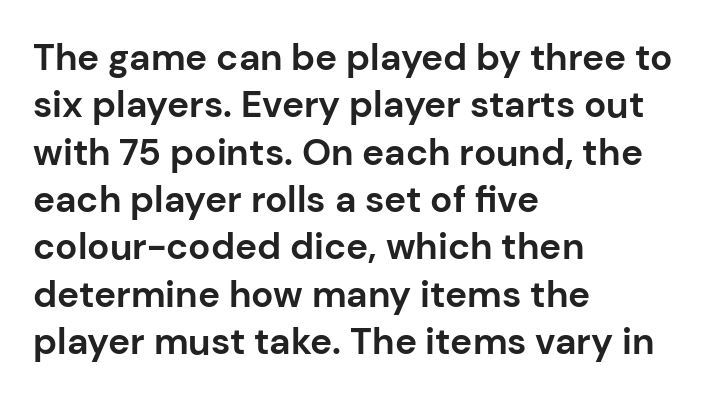
Here the glyphs are tracked normally, forming tight word shapes. The text was rendered using a sans face with plain stroke endings. Weight check: bold — yes, fully. Vertically, the passage feels balanced, rows spaced as you'd expect. Beneath every word, the page is bare.
